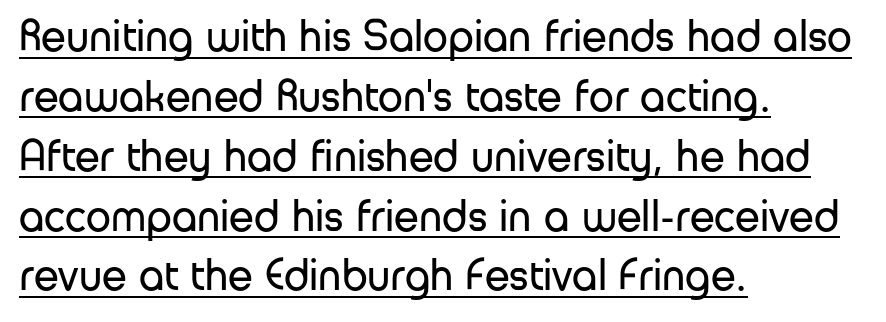
The image shows 45 px regular-weight sans-serif type, upright; set left-aligned, normal line spacing (1.33x), normal letter spacing, underlined; low stroke contrast and a medium x-height.
